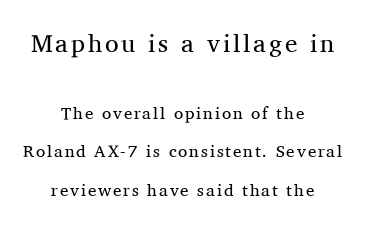
The image shows 25 px text type, upright; set centered, loose line spacing (2.25x), not underlined; the first (top) block is 1.47x larger.
